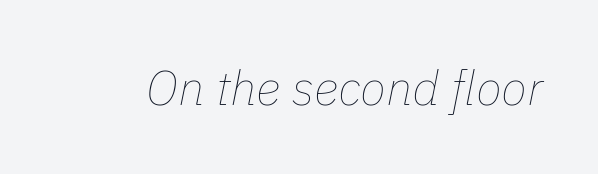
The image shows 48 px thin type, italic (leaning right); set normal letter spacing, not underlined; low stroke contrast and a medium x-height.
